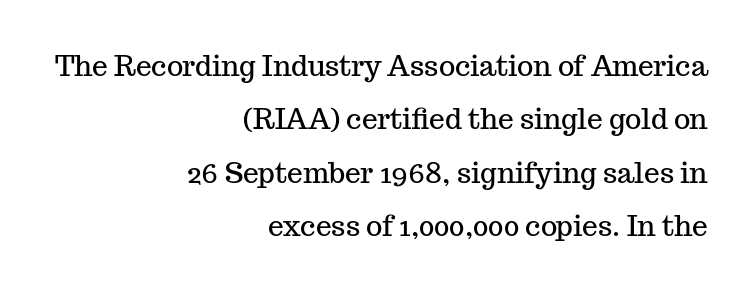
Regarding leading, the lines here are spaced well apart. The letterforms sit shoulder to shoulder at normal distance. The glyphs in this specimen are seriffed. This sample has the flowing, uneven cadence of proportional lettering. The space directly below the letters is spotless.
